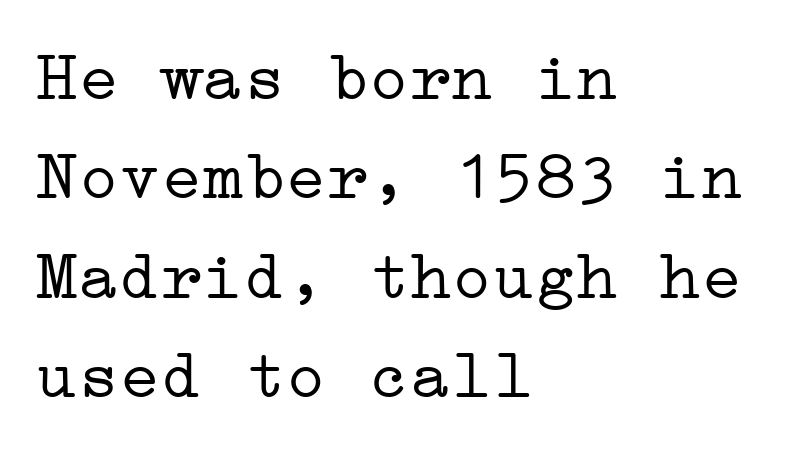
The specimen omits any rule beneath the text block's lines. The typography opts for an upright posture over an oblique one. If you drew a ruler down the left edge, every line would touch it. Vertically, the passage feels balanced, rows spaced as you'd expect.
